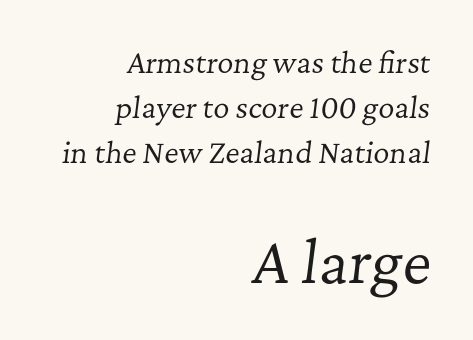
Q: Is the text bold? A: No.
Q: Is the text italic (slanted)? A: Yes, it leans right by about 7 degrees.
Q: Is the typeface a serif or a sans-serif typeface? A: Serif.
Q: Is the text underlined? A: No.
Q: How is the paragraph aligned? A: Right-aligned.
Q: Is the spacing between letters normal or unusually wide? A: Normal.
Q: Is the spacing between lines tight, normal or loose? A: Normal.
Q: Which block of text is set in a larger size, the first (top) or the second (bottom)? A: The second (bottom) one.
Q: Width (condensed, normal, or wide)? A: Normal.
Q: Stroke contrast? A: Low.
Q: x-height? A: Medium.
Q: Monospaced? A: No.
